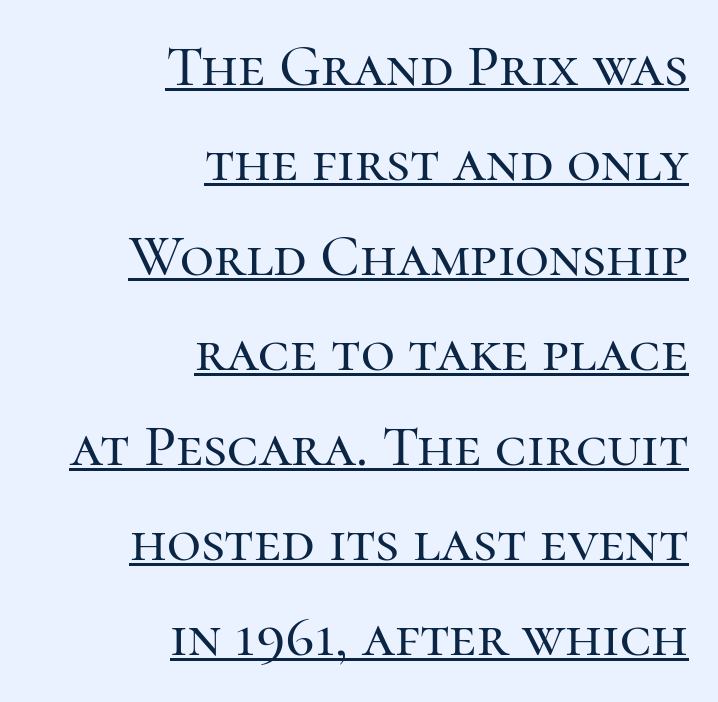
Q: Is the text italic (slanted)? A: No, it is upright.
Q: Is the typeface a serif or a sans-serif typeface? A: Serif.
Q: Is the text underlined? A: Yes.
Q: How is the paragraph aligned? A: Right-aligned.
Q: Is the spacing between letters normal or unusually wide? A: Normal.
Q: Is the spacing between lines tight, normal or loose? A: Normal.
Q: Width (condensed, normal, or wide)? A: Normal.
Q: Stroke contrast? A: High.
Q: x-height? A: Medium.
Q: Monospaced? A: No.
